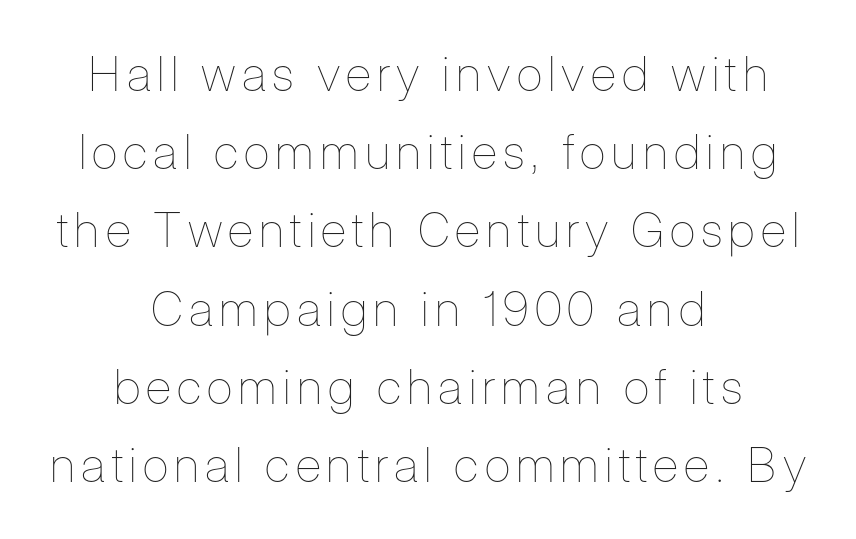
Q: Is the text bold? A: No.
Q: Is the text italic (slanted)? A: No, it is upright.
Q: Is the text underlined? A: No.
Q: How is the paragraph aligned? A: Centered.
Q: Is the spacing between lines tight, normal or loose? A: Normal.
Q: Width (condensed, normal, or wide)? A: Condensed.
Q: Stroke contrast? A: Low.
Q: x-height? A: Medium.
Q: Monospaced? A: No.
